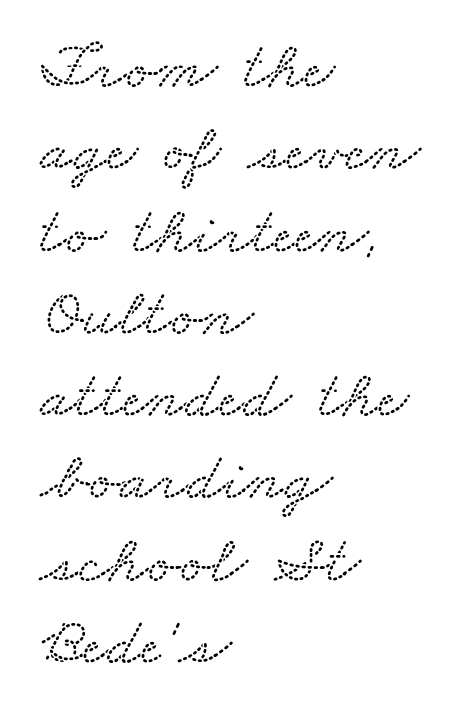
The image shows 68 px wide serif type; set left-aligned, line spacing 1.21x, normal letter spacing, not underlined; medium stroke contrast and a small x-height.
